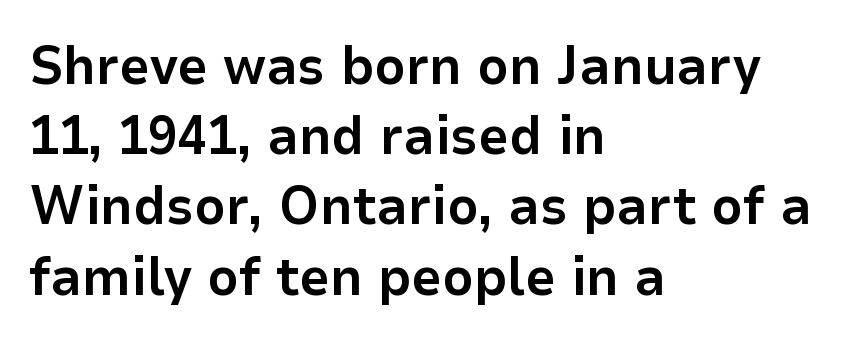
{"serif": "no", "italic": "no", "bold": "yes", "weight": "bold", "width": "normal", "stroke_contrast": "low", "x_height": "medium", "monospaced": "no", "underline": "no", "align": "left", "line_spacing": "normal", "line_spacing_ratio": 1.3, "letter_spacing": "normal", "letter_spacing_em": 0.0, "glyph_px": 54}
